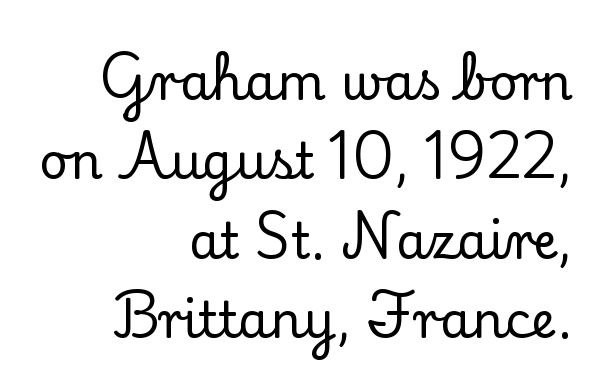
Q: Is the text italic (slanted)? A: No, it is upright.
Q: Is the typeface a serif or a sans-serif typeface? A: Serif.
Q: Is the text underlined? A: No.
Q: How is the paragraph aligned? A: Right-aligned.
Q: Is the spacing between letters normal or unusually wide? A: Normal.
Q: Is the spacing between lines tight, normal or loose? A: Normal.
Q: Width (condensed, normal, or wide)? A: Normal.
Q: Stroke contrast? A: Low.
Q: x-height? A: Small.
Q: Monospaced? A: No.
